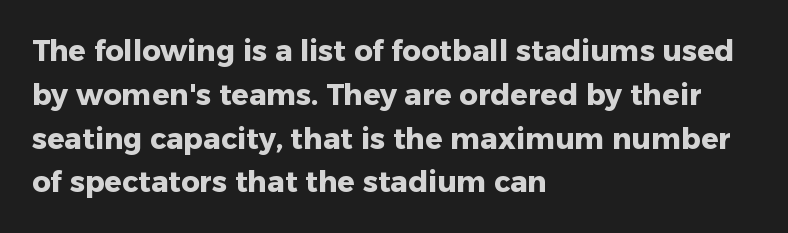
Nobody drew a line under any word here. Nothing sits at the stroke ends, so this counts as sans-serif. Typographic density is high because the face is bold. The letters advance in unequal steps, a hallmark of proportional type. The line texture is even and compact thanks to regular tracking.
